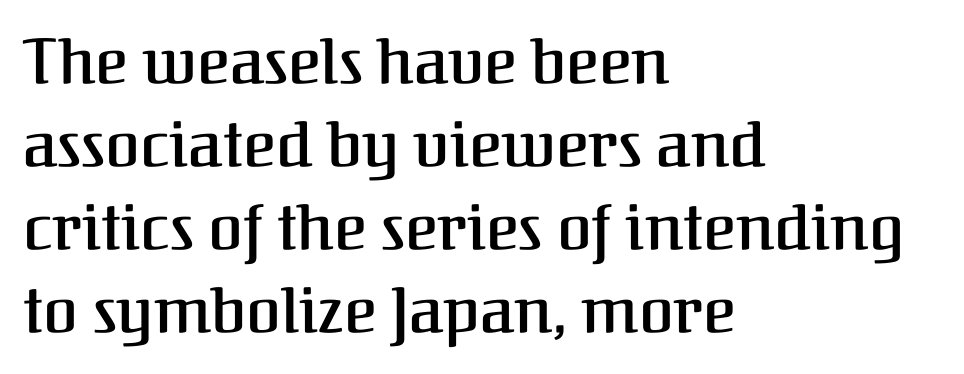
The image shows 63 px semibold serif type, upright; set left-aligned, normal line spacing (1.32x), normal letter spacing, not underlined; medium stroke contrast and a medium x-height.
